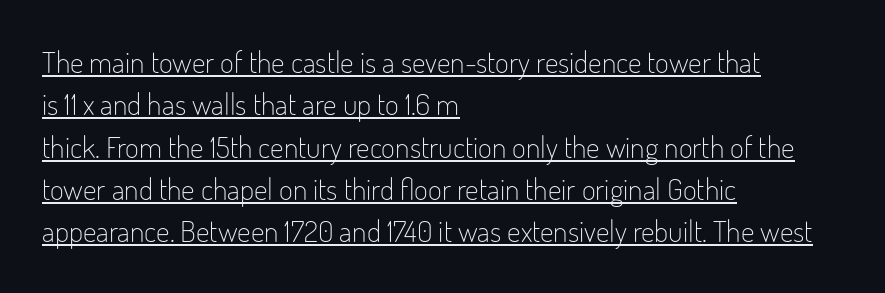
Q: Is the text bold? A: No.
Q: Is the text italic (slanted)? A: No, it is upright.
Q: Is the typeface a serif or a sans-serif typeface? A: Sans-serif.
Q: Is the text underlined? A: Yes.
Q: How is the paragraph aligned? A: Left-aligned.
Q: Is the spacing between letters normal or unusually wide? A: Normal.
Q: Is the spacing between lines tight, normal or loose? A: Normal.
Q: Width (condensed, normal, or wide)? A: Condensed.
Q: Stroke contrast? A: Low.
Q: x-height? A: Small.
Q: Monospaced? A: No.
